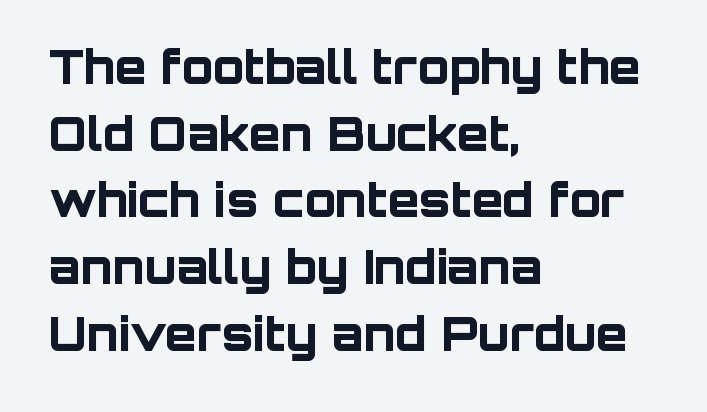
Q: Is the text bold? A: Yes.
Q: Is the text italic (slanted)? A: No, it is upright.
Q: Is the typeface a serif or a sans-serif typeface? A: Sans-serif.
Q: Is the text underlined? A: No.
Q: How is the paragraph aligned? A: Left-aligned.
Q: Is the spacing between letters normal or unusually wide? A: Normal.
Q: Is the spacing between lines tight, normal or loose? A: Normal.
Q: Width (condensed, normal, or wide)? A: Normal.
Q: Stroke contrast? A: Low.
Q: x-height? A: Large.
Q: Monospaced? A: No.
